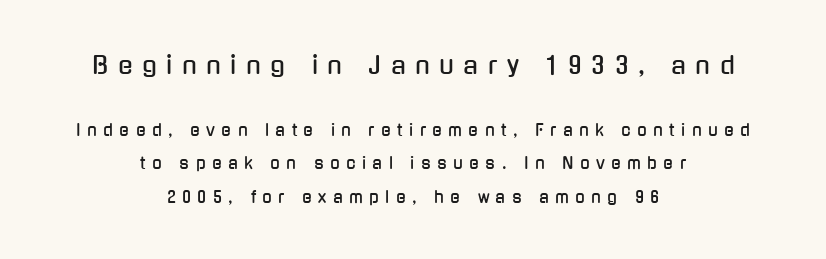
The image shows 24 px text type, upright; set centered, loose line spacing (2.08x), unusually wide letter spacing (+0.4 em), not underlined; the first (top) block is 1.5x larger.
